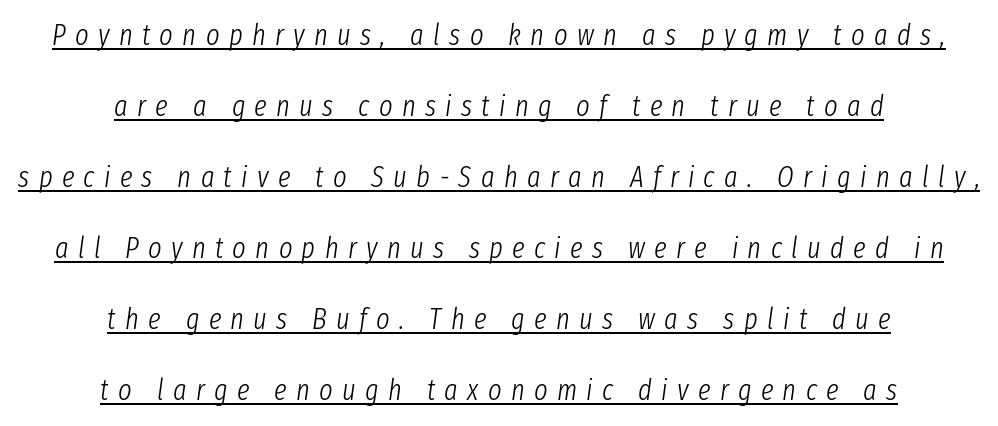
Q: Is the text bold? A: No.
Q: Is the text italic (slanted)? A: Yes, it leans right by about 8 degrees.
Q: Is the text underlined? A: Yes.
Q: How is the paragraph aligned? A: Centered.
Q: Is the spacing between letters normal or unusually wide? A: Unusually wide.
Q: Is the spacing between lines tight, normal or loose? A: Loose.
Q: Width (condensed, normal, or wide)? A: Condensed.
Q: Stroke contrast? A: Low.
Q: x-height? A: Medium.
Q: Monospaced? A: No.
